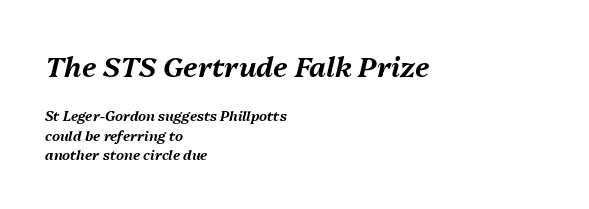
Q: Is the text italic (slanted)? A: Yes, it leans right by about 13 degrees.
Q: Is the text underlined? A: No.
Q: How is the paragraph aligned? A: Left-aligned.
Q: Is the spacing between letters normal or unusually wide? A: Normal.
Q: Is the spacing between lines tight, normal or loose? A: Normal.
Q: Which block of text is set in a larger size, the first (top) or the second (bottom)? A: The first (top) one.
Q: Width (condensed, normal, or wide)? A: Normal.
Q: Stroke contrast? A: Medium.
Q: x-height? A: Medium.
Q: Monospaced? A: No.
